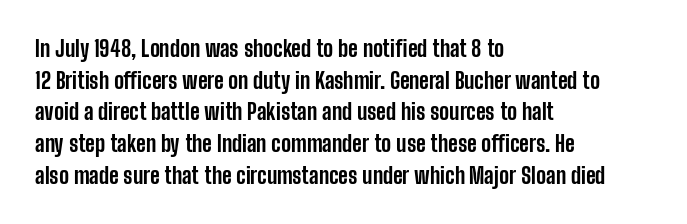
Beneath every word, the page is bare. Successive baselines arrive at the customary interval. It's the straight-up-and-down kind of type. Which margin do the lines hug? The left one — the right edge is uneven. Thick stems and heavy bowls — unmistakably bold.
